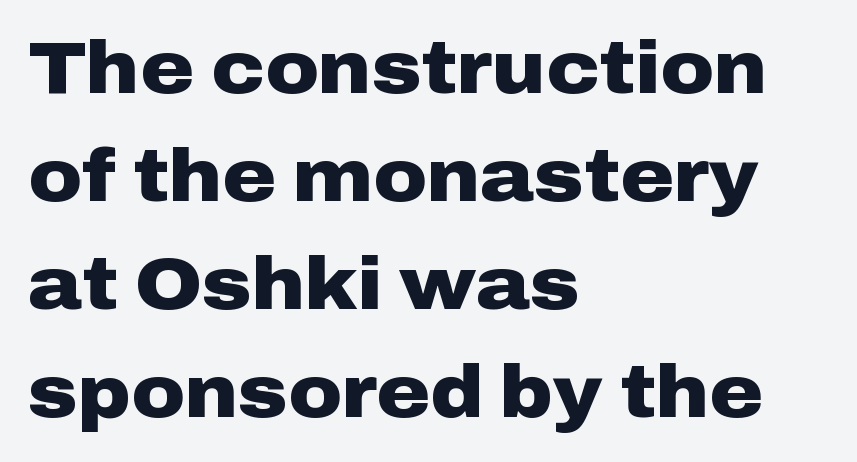
{"serif": "no", "italic": "no", "bold": "yes", "weight": "heavy", "width": "wide", "stroke_contrast": "low", "x_height": "medium", "monospaced": "no", "underline": "no", "align": "left", "line_spacing": "normal", "line_spacing_ratio": 1.48, "letter_spacing": "normal", "letter_spacing_em": 0.0, "glyph_px": 73}
